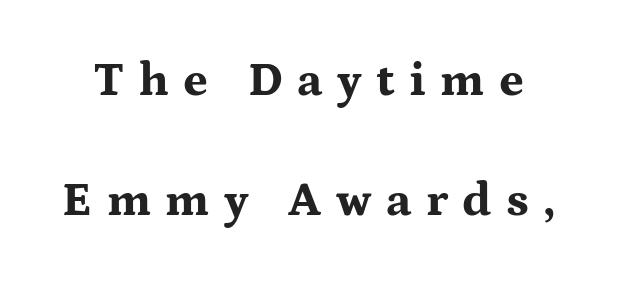
{"serif": "yes", "italic": "no", "bold": "yes", "weight": "bold", "width": "wide", "stroke_contrast": "medium", "x_height": "medium", "monospaced": "no", "underline": "no", "line_spacing": "loose", "line_spacing_ratio": 2.49, "letter_spacing": "wide", "letter_spacing_em": 0.3, "glyph_px": 48}
